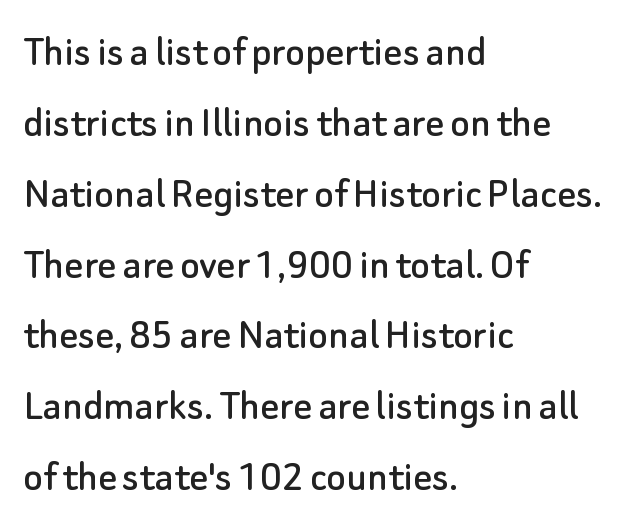
The letters stand straight up with perfectly vertical stems. The gap between lines stays unmarked. In terms of letterform style, serifs are entirely absent. Characters follow at the spacing the type designer built in. A normal amount of white space separates one row of letters from the next. Think of a printed novel: that variable character pitch is what you see here.
